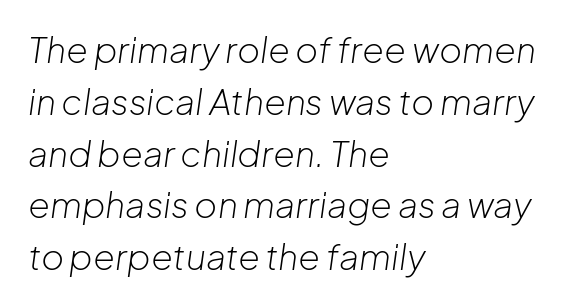
Alignment: flush left. The horizontal fit of the characters is conventional and even. If you measured baseline to baseline, you'd find a middling distance. Bold? No — there's no thickening of the strokes.
